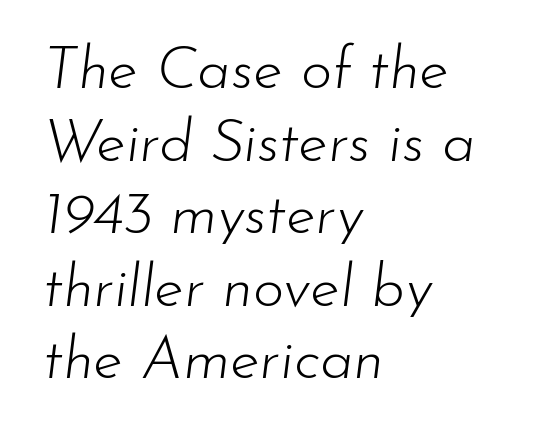
When letters slant like this, we call the style italic. Short and long lines alike share a common starting point at left. Descender tails drop into unmarked territory. Nothing unusual about the tracking: characters are spaced as the font intends. The face used here is proportionally spaced, like ordinary book or web type.
